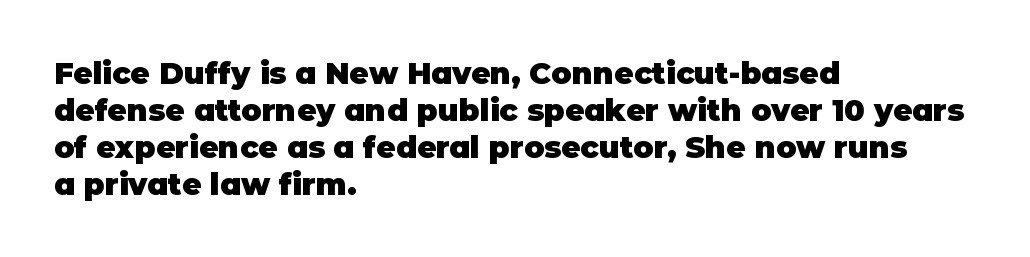
The font family rendered here belongs to the sans-serif group. Rendered with straight, roman letterforms. Each letter keeps its own natural width here, so spacing adapts to shape. The passage is arranged the way most books set body copy — flush left. Nothing unusual about the tracking: characters are spaced as the font intends. Weight: bold.
